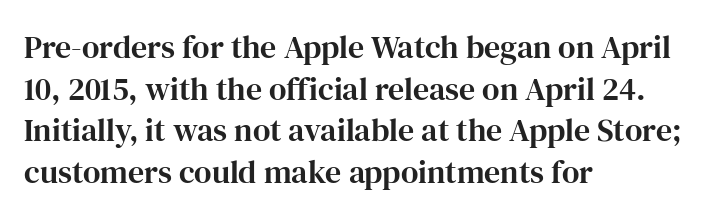
The image shows 32 px serif type, upright; set left-aligned, normal line spacing (1.3x), normal letter spacing, not underlined; high stroke contrast and a medium x-height.
